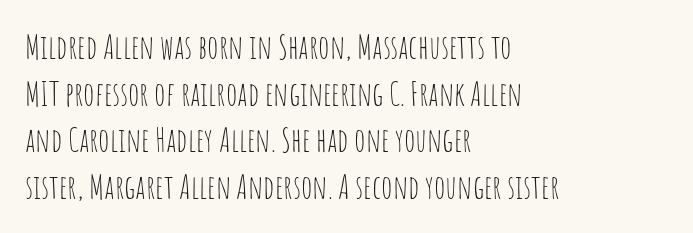
The image shows 33 px thin, condensed sans-serif type, upright; set left-aligned, normal line spacing (1.41x), normal letter spacing, not underlined; low stroke contrast and a large x-height.
